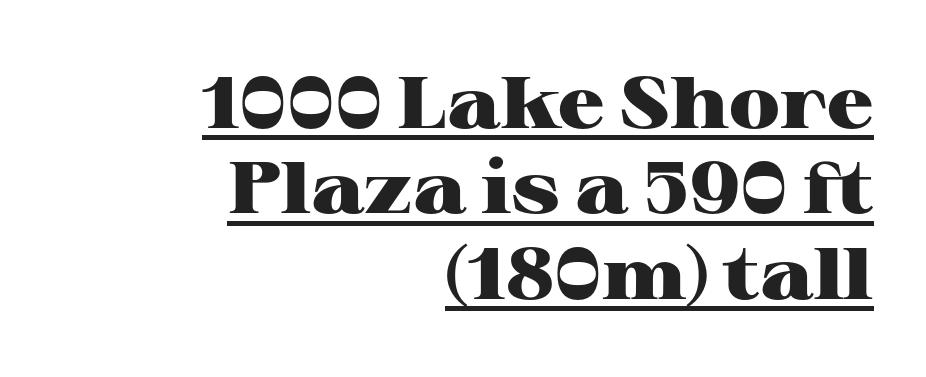
Proportional: the letters do not fall into vertical columns. This sample is right-justified, so line beginnings fall wherever the words allow. Letterform terminals end in serifs throughout the passage. The words here are underlined. The line texture is even and compact thanks to regular tracking. The strokes are fattened all the way to bold.
